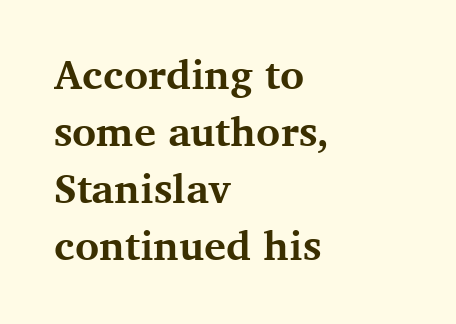
{"serif": "yes", "italic": "no", "bold": "yes", "weight": "bold", "width": "normal", "stroke_contrast": "medium", "x_height": "medium", "monospaced": "no", "underline": "no", "align": "left", "line_spacing": "normal", "line_spacing_ratio": 1.39, "letter_spacing": "normal", "letter_spacing_em": 0.0, "glyph_px": 41}
